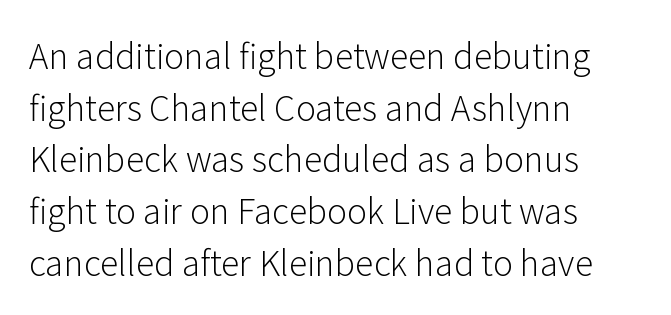
The letters sit at their default tracking, neither squeezed nor spread. The letters carry no serifs — their stems end cleanly without finishing strokes. These lines are rendered in a variable-pitch font. Compared with typical paragraphs, the rows here are spaced about the same.
